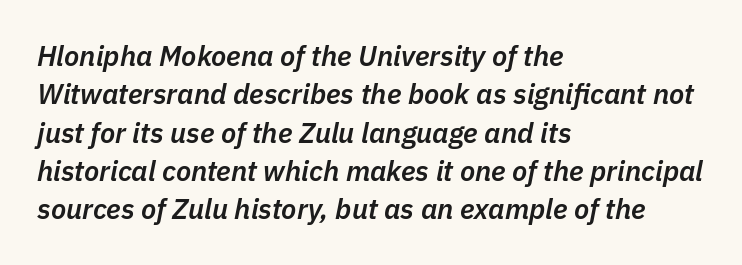
No extra tracking has been applied to these lines. The passage shown is typed in a proportional face where columns would drift. Nobody drew a line under any word here. These lines sit exactly where default settings would place them. Teacher's note: observe the even left margin — that is flush-left alignment.
